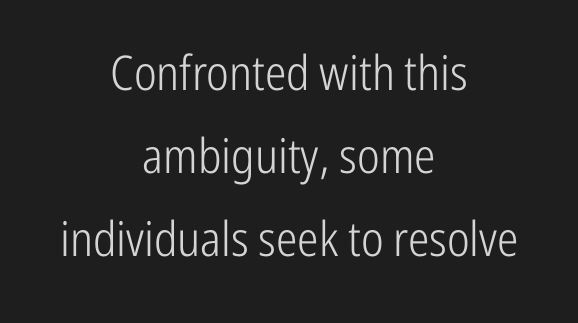
Character widths vary here, with narrow letters taking less room than wide ones. Bold? No — there's no thickening of the strokes. Clear beneath every line of the passage. This rendering leaves character spacing at its baseline value. The typeface chosen for these lines omits serifs.
